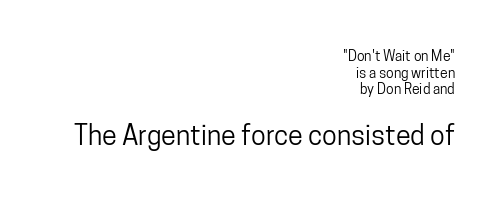
Q: Is the text italic (slanted)? A: No, it is upright.
Q: Is the text underlined? A: No.
Q: How is the paragraph aligned? A: Right-aligned.
Q: Is the spacing between letters normal or unusually wide? A: Normal.
Q: Which block of text is set in a larger size, the first (top) or the second (bottom)? A: The second (bottom) one.
